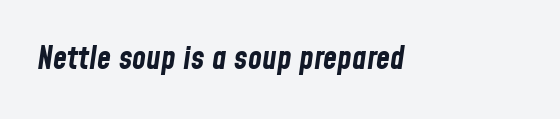
The image shows 32 px bold, condensed type, italic (leaning right); set normal letter spacing, not underlined; low stroke contrast and a medium x-height.
